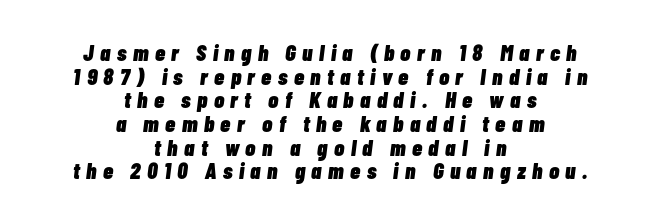
{"italic": "yes", "lean": "right", "slant_degrees": 7, "bold": "yes", "underline": "no", "align": "center", "line_spacing": "tight", "line_spacing_ratio": 1.03, "letter_spacing": "wide", "letter_spacing_em": 0.28, "glyph_px": 23}
